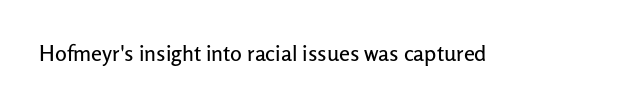
The image shows 22 px text type, upright; set normal letter spacing, not underlined.
